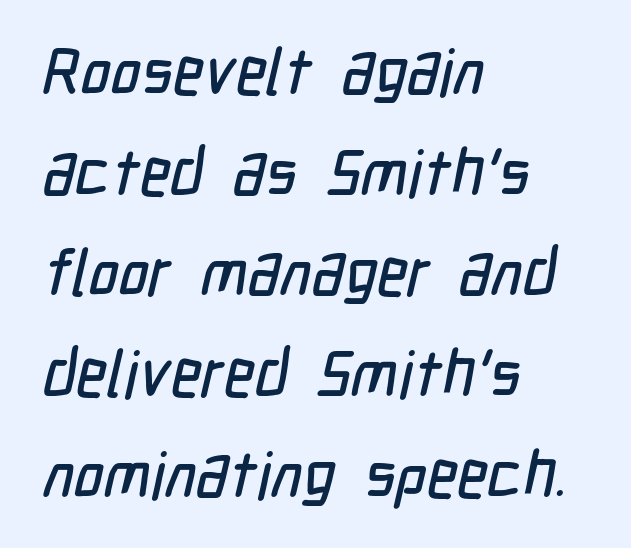
{"serif": "no", "width": "condensed", "stroke_contrast": "low", "x_height": "medium", "monospaced": "no", "underline": "no", "align": "left", "line_spacing": "normal", "line_spacing_ratio": 1.55, "letter_spacing": "normal", "letter_spacing_em": 0.0, "glyph_px": 65}
